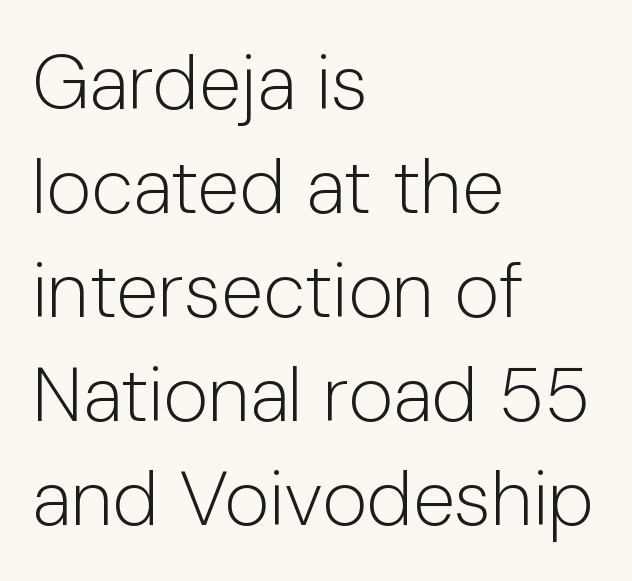
Q: Is the text bold? A: No.
Q: Is the text italic (slanted)? A: No, it is upright.
Q: Is the typeface a serif or a sans-serif typeface? A: Sans-serif.
Q: Is the text underlined? A: No.
Q: How is the paragraph aligned? A: Left-aligned.
Q: Is the spacing between letters normal or unusually wide? A: Normal.
Q: Is the spacing between lines tight, normal or loose? A: Normal.
Q: Width (condensed, normal, or wide)? A: Normal.
Q: Stroke contrast? A: Low.
Q: x-height? A: Medium.
Q: Monospaced? A: No.
